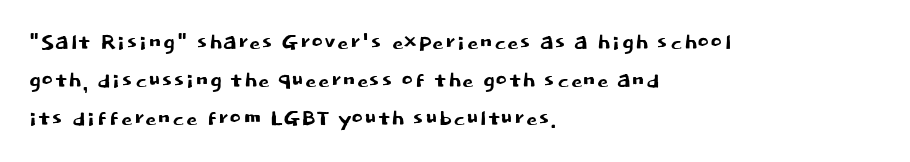
Does extra space separate the letters? No, they use regular spacing. Line starts are locked; line ends wander. Plain, unruled lines of type. When letters stand straight like this, we call the style roman or upright. You could not count columns in this text — the font is proportionally spaced.
